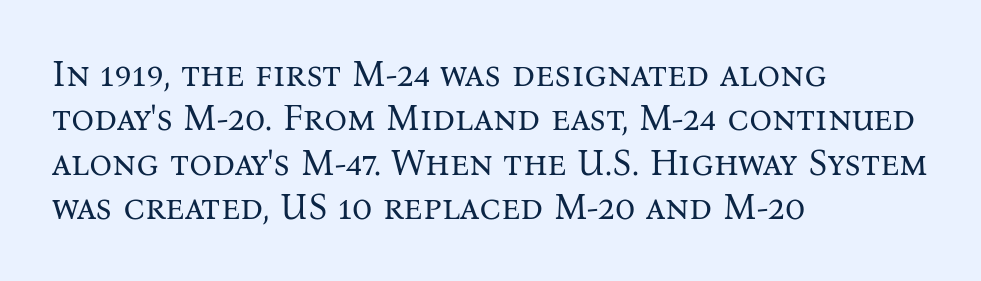
On a weight scale, this lands at 450 or below. Underlining? Definitely not there. Looks like regular typesetting: each glyph gets only the width it needs. Font category for this specimen: serif. Line starts are locked; line ends wander.
